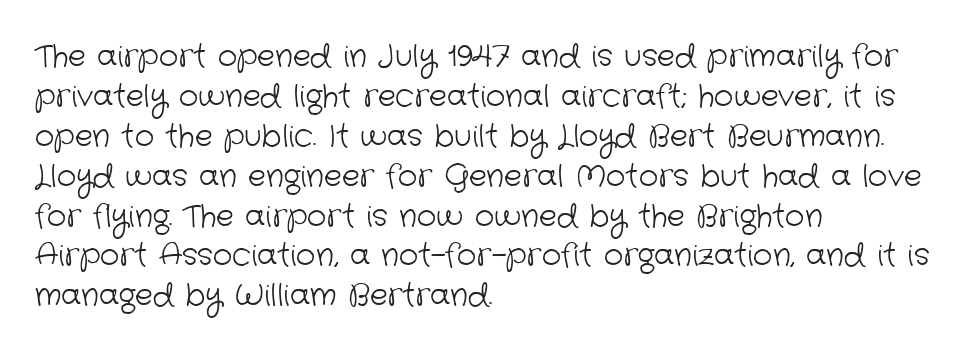
{"serif": "no", "bold": "no", "weight": "light", "width": "normal", "stroke_contrast": "low", "x_height": "medium", "monospaced": "no", "underline": "no", "align": "left", "line_spacing": "normal", "line_spacing_ratio": 1.33, "letter_spacing": "normal", "letter_spacing_em": 0.0, "glyph_px": 30}
